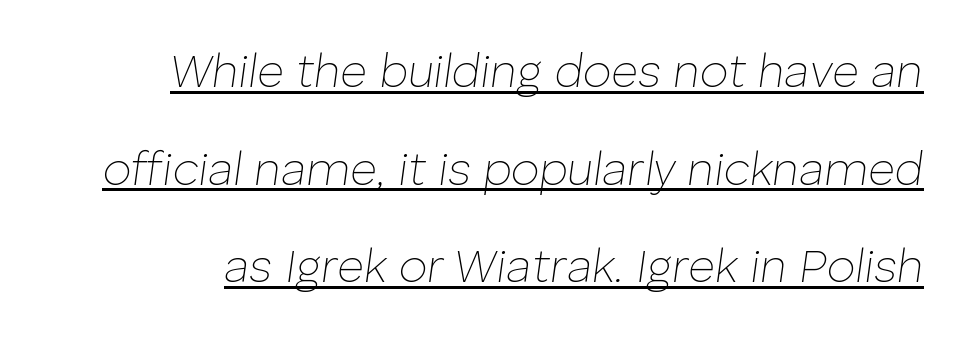
The image shows 46 px thin type, italic (leaning right); set loose line spacing (2.12x), normal letter spacing, underlined; low stroke contrast and a medium x-height.
